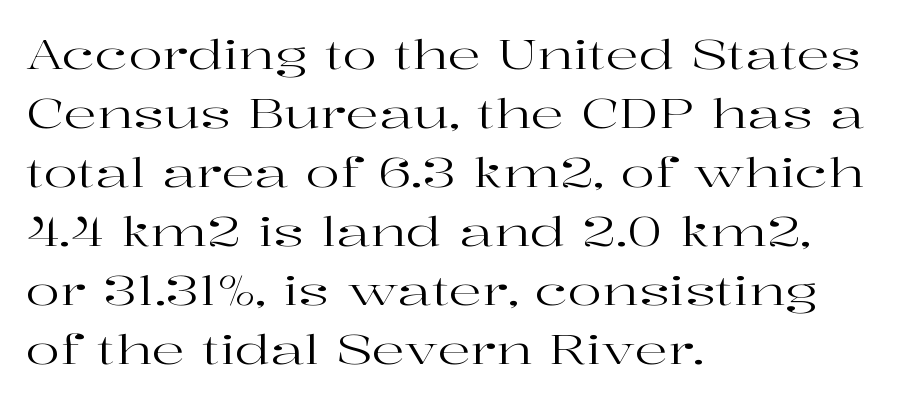
{"serif": "yes", "italic": "no", "bold": "no", "weight": "regular", "width": "wide", "stroke_contrast": "high", "x_height": "medium", "monospaced": "no", "underline": "no", "align": "left", "line_spacing": "normal", "line_spacing_ratio": 1.44, "letter_spacing": "normal", "letter_spacing_em": 0.0, "glyph_px": 41}
